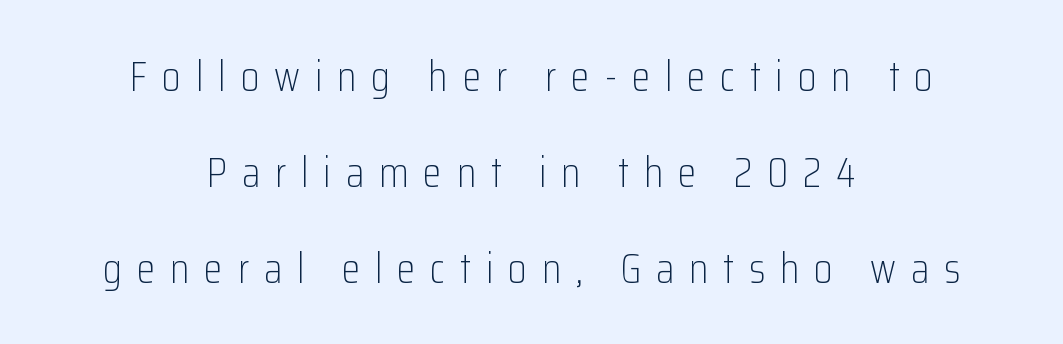
The image shows 43 px light, condensed sans-serif type, upright; set centered, loose line spacing (2.23x), unusually wide letter spacing (+0.34 em), not underlined; low stroke contrast and a medium x-height.
